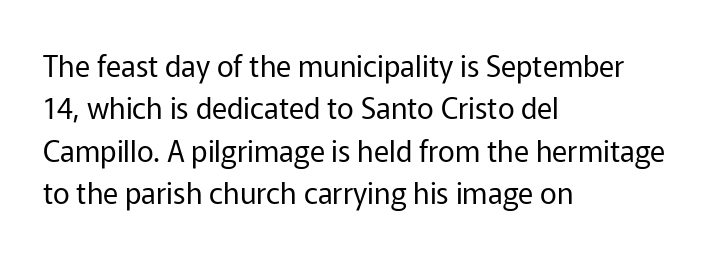
{"serif": "no", "italic": "no", "bold": "no", "weight": "regular", "width": "normal", "stroke_contrast": "low", "x_height": "medium", "monospaced": "no", "underline": "no", "align": "left", "line_spacing": "normal", "line_spacing_ratio": 1.46, "letter_spacing": "normal", "letter_spacing_em": 0.0, "glyph_px": 29}
